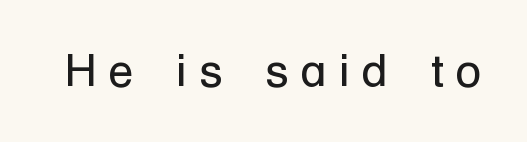
You can tell it's not italic because the verticals are truly vertical. Caption: expanded tracking, letters set apart. Words float on clear page, feet unadorned. Weight: not bold — regular or lighter. Examine the stroke ends and you'll find no serifs.
